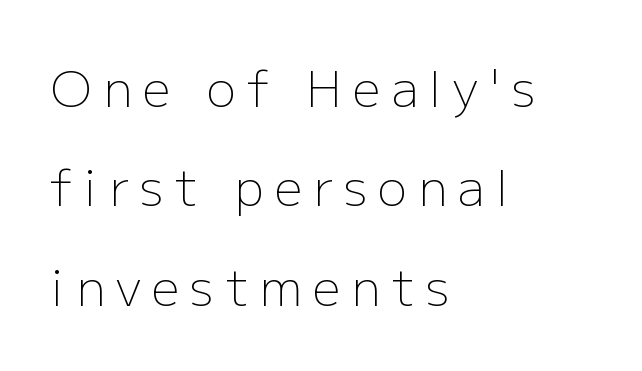
The image shows 49 px light sans-serif type, upright; set left-aligned, loose line spacing (2.03x), unusually wide letter spacing (+0.23 em), not underlined; low stroke contrast and a medium x-height.
